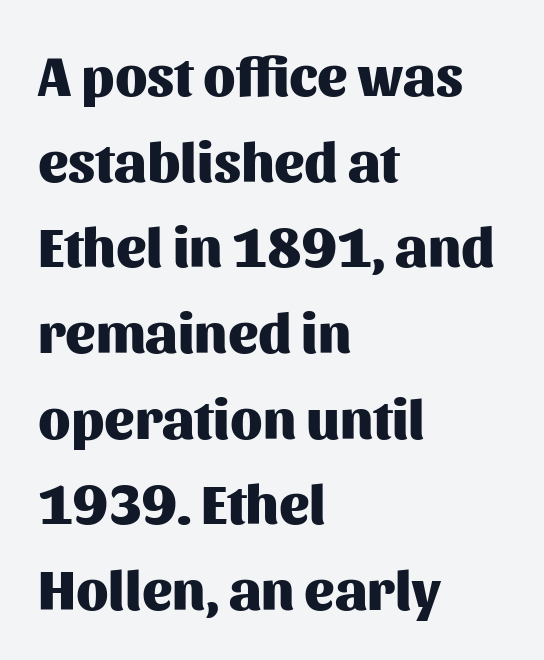
{"serif": "no", "italic": "no", "bold": "yes", "weight": "heavy", "width": "normal", "stroke_contrast": "medium", "x_height": "medium", "monospaced": "no", "underline": "no", "align": "left", "line_spacing": "normal", "line_spacing_ratio": 1.53, "letter_spacing": "normal", "letter_spacing_em": 0.0, "glyph_px": 56}
